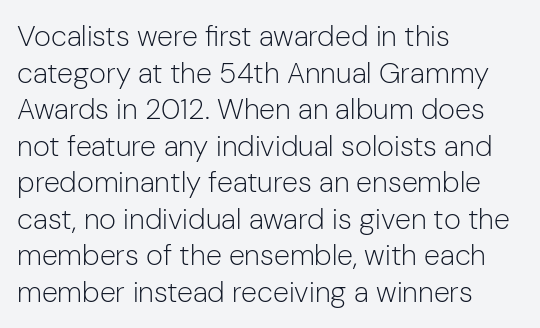
The image shows 29 px light sans-serif type, upright; set left-aligned, normal line spacing (1.26x), normal letter spacing, not underlined; low stroke contrast and a medium x-height.
